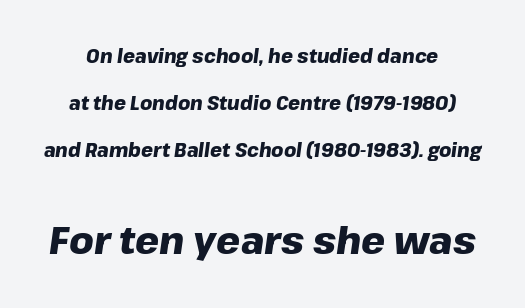
The image shows 38 px heavy type, italic (leaning right); set loose line spacing (2.47x), normal letter spacing, not underlined; the second (bottom) block is 2.0x larger; low stroke contrast and a medium x-height.
